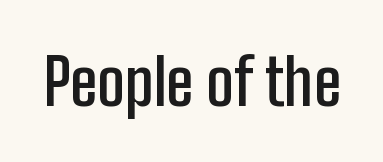
{"serif": "no", "italic": "no", "bold": "semi", "weight": "semibold", "width": "condensed", "stroke_contrast": "low", "x_height": "medium", "monospaced": "no", "underline": "no", "letter_spacing": "normal", "letter_spacing_em": 0.0, "glyph_px": 64}
